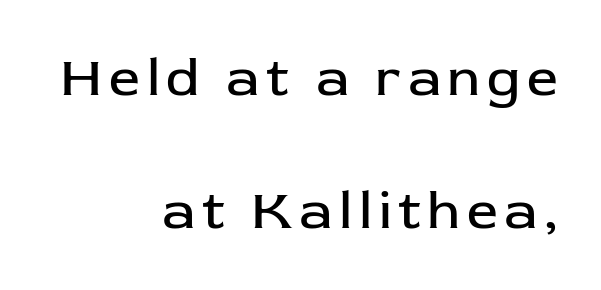
Q: Is the text bold? A: No.
Q: Is the text italic (slanted)? A: No, it is upright.
Q: Is the typeface a serif or a sans-serif typeface? A: Sans-serif.
Q: Is the text underlined? A: No.
Q: How is the paragraph aligned? A: Right-aligned.
Q: Is the spacing between lines tight, normal or loose? A: Loose.
Q: Width (condensed, normal, or wide)? A: Normal.
Q: Stroke contrast? A: Low.
Q: x-height? A: Medium.
Q: Monospaced? A: No.
